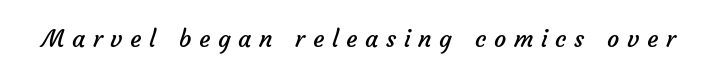
The characters are drawn with everyday or finer stroke widths. You could only call the tracking loose — the letters float apart. Words float on clear page, feet unadorned.
